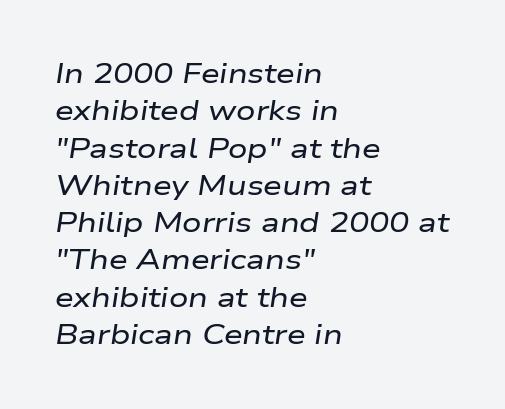
Q: Is the text italic (slanted)? A: Yes, it leans right by about 9 degrees.
Q: Is the text underlined? A: No.
Q: How is the paragraph aligned? A: Left-aligned.
Q: Is the spacing between letters normal or unusually wide? A: Normal.
Q: Is the spacing between lines tight, normal or loose? A: Normal.
